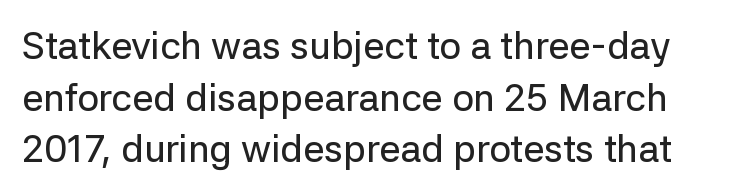
The image shows 38 px sans-serif type, upright; set normal line spacing (1.36x), normal letter spacing, not underlined; low stroke contrast and a medium x-height.
